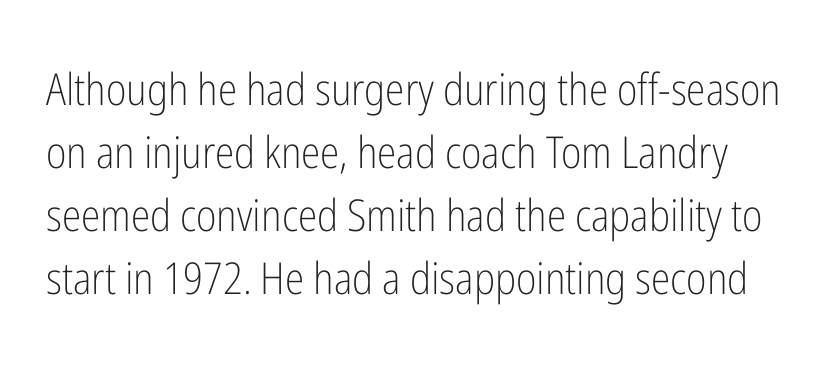
{"serif": "no", "italic": "no", "bold": "no", "weight": "light", "width": "condensed", "stroke_contrast": "low", "x_height": "medium", "monospaced": "no", "underline": "no", "line_spacing": "normal", "line_spacing_ratio": 1.43, "letter_spacing": "normal", "letter_spacing_em": 0.0, "glyph_px": 44}
